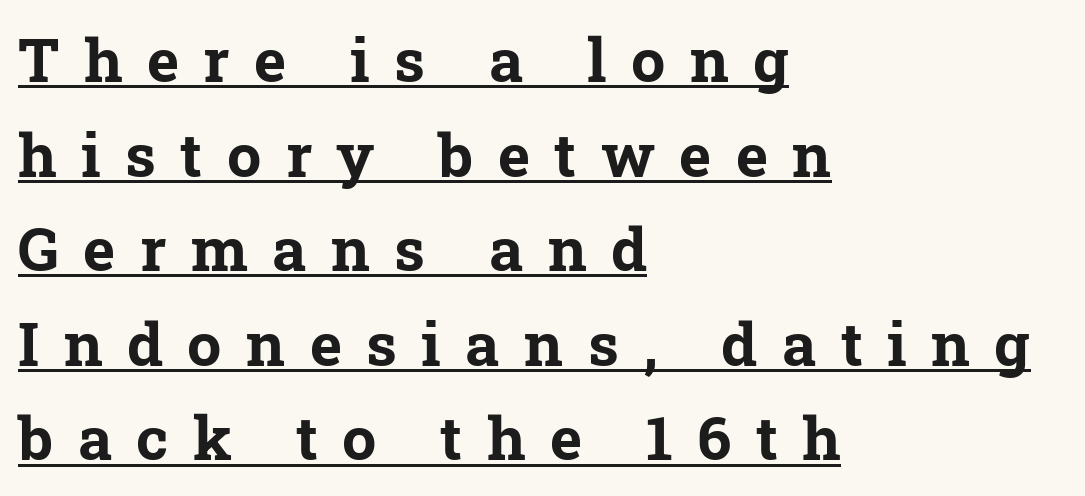
The image shows 61 px bold serif type; set left-aligned, normal line spacing (1.55x), unusually wide letter spacing (+0.4 em), underlined; low stroke contrast and a medium x-height.
